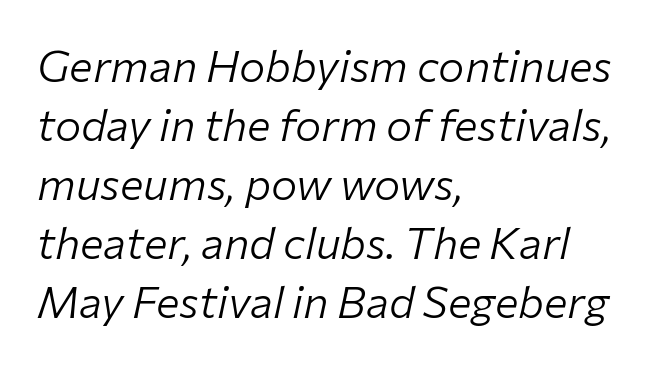
The image shows 44 px light type, italic (leaning right); set left-aligned, normal line spacing (1.34x), normal letter spacing, not underlined; low stroke contrast and a medium x-height.
